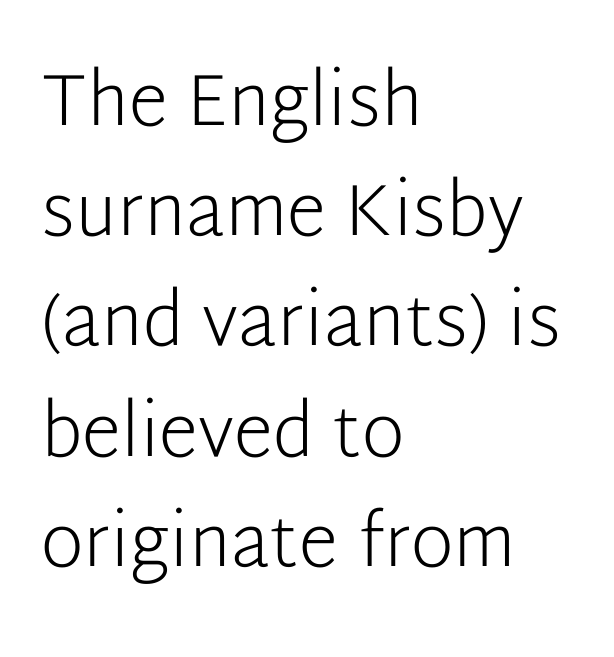
The image shows 73 px light sans-serif type, upright; set left-aligned, normal line spacing (1.51x), normal letter spacing, not underlined; low stroke contrast and a medium x-height.
